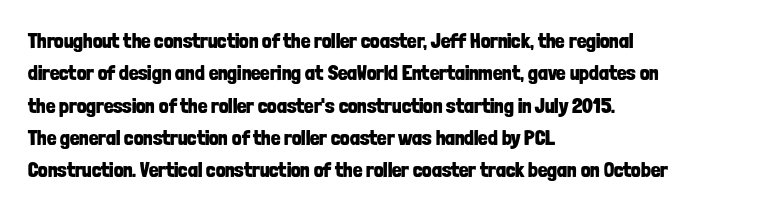
Unlike italic type, these characters show no tilt at all. Line starts are locked; line ends wander. Characters follow at the spacing the type designer built in. On the weight axis this lands at bold, roughly 700. The passage shown is not underscored anywhere.
